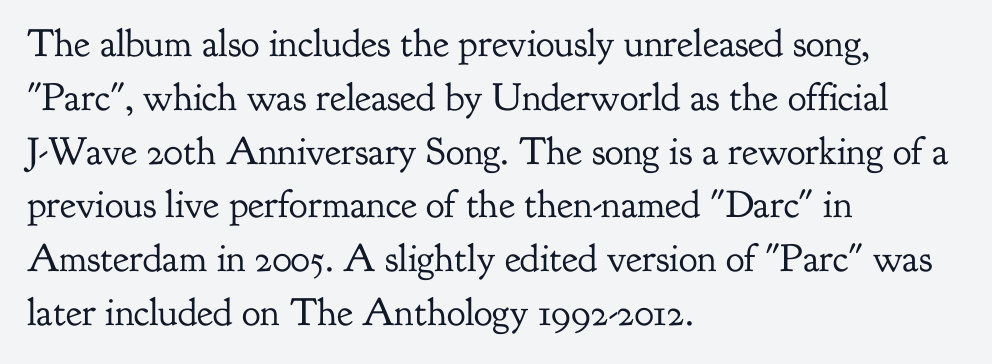
The rows are spaced the way most documents space them. Left-aligned paragraph, ragged on the right. Style check: upright. A typesetter would call this proportional, since set widths differ per character. Does the type have serifs? Yes, each stem ends in a small foot. The letterforms sit at book weight or below.
